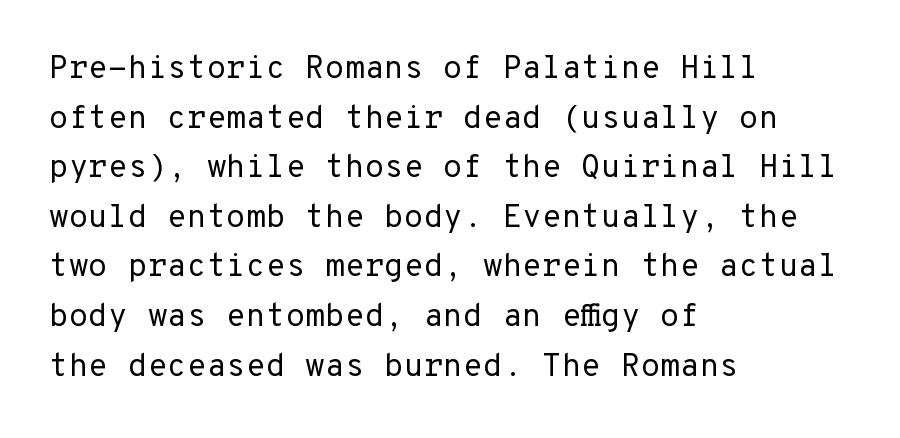
Q: Is the text bold? A: No.
Q: Is the text italic (slanted)? A: No, it is upright.
Q: Is the typeface a serif or a sans-serif typeface? A: Sans-serif.
Q: Is the text underlined? A: No.
Q: How is the paragraph aligned? A: Left-aligned.
Q: Is the spacing between letters normal or unusually wide? A: Normal.
Q: Is the spacing between lines tight, normal or loose? A: Normal.
Q: Width (condensed, normal, or wide)? A: Normal.
Q: Stroke contrast? A: Low.
Q: x-height? A: Medium.
Q: Monospaced? A: Yes.
